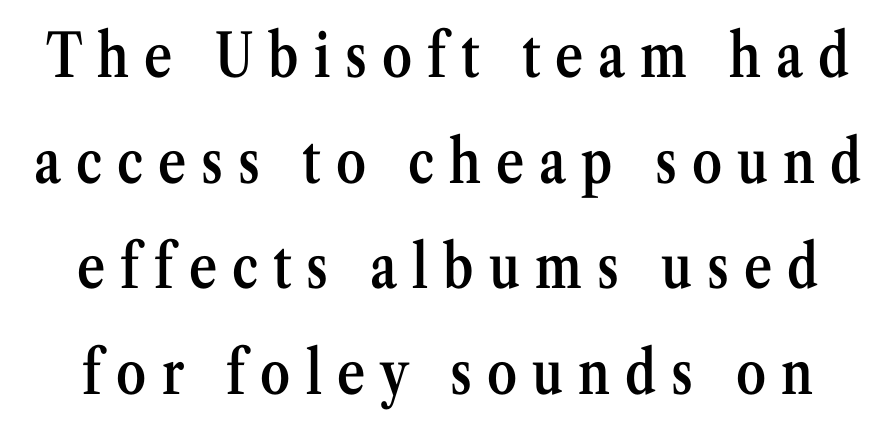
{"serif": "yes", "italic": "no", "bold": "semi", "weight": "semibold", "width": "condensed", "stroke_contrast": "medium", "x_height": "medium", "monospaced": "no", "underline": "no", "line_spacing_ratio": 1.76, "letter_spacing": "wide", "letter_spacing_em": 0.25, "glyph_px": 60}
